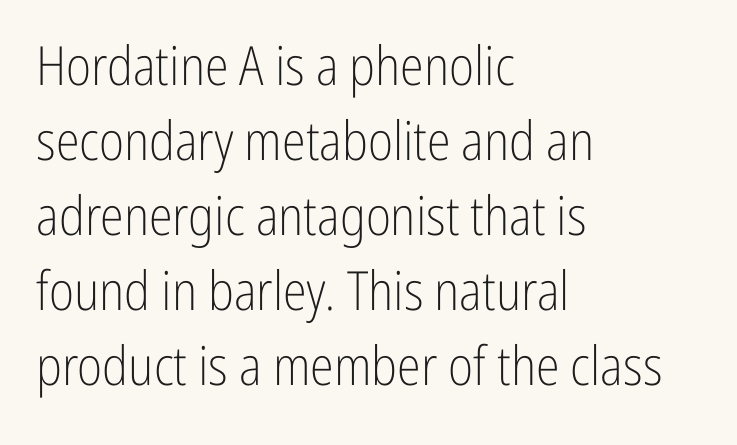
The image shows 54 px light, condensed sans-serif type, upright; set left-aligned, normal line spacing (1.39x), normal letter spacing, not underlined; low stroke contrast and a medium x-height.
